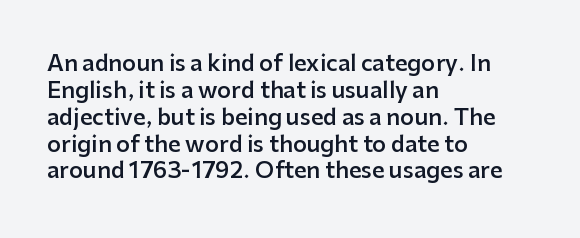
Letters rest on an invisible, unmarked baseline. Notice how the stems are strictly vertical — no italics here. In terms of letterspacing, this is plain default setting. This is moderately heavy type, rendered in semibold. Reading down the block, your eye returns to a fixed left position each line.
